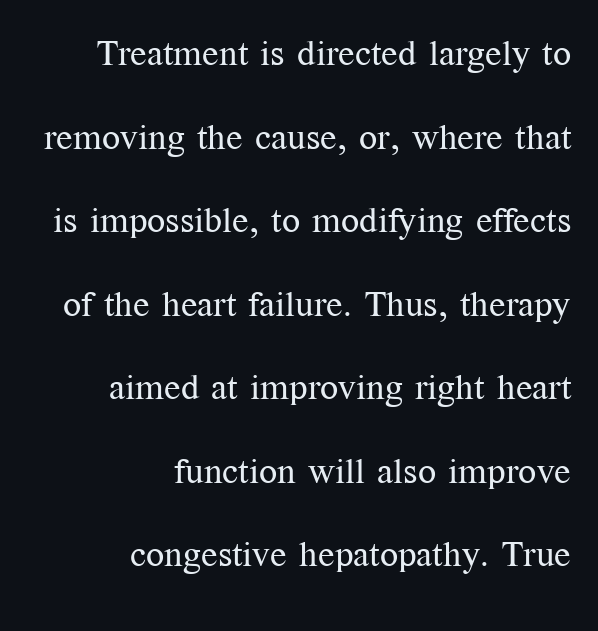
Q: Is the text bold? A: No.
Q: Is the text italic (slanted)? A: No, it is upright.
Q: Is the typeface a serif or a sans-serif typeface? A: Serif.
Q: Is the text underlined? A: No.
Q: How is the paragraph aligned? A: Right-aligned.
Q: Is the spacing between letters normal or unusually wide? A: Normal.
Q: Is the spacing between lines tight, normal or loose? A: Loose.
Q: Width (condensed, normal, or wide)? A: Normal.
Q: Stroke contrast? A: Medium.
Q: x-height? A: Medium.
Q: Monospaced? A: No.
